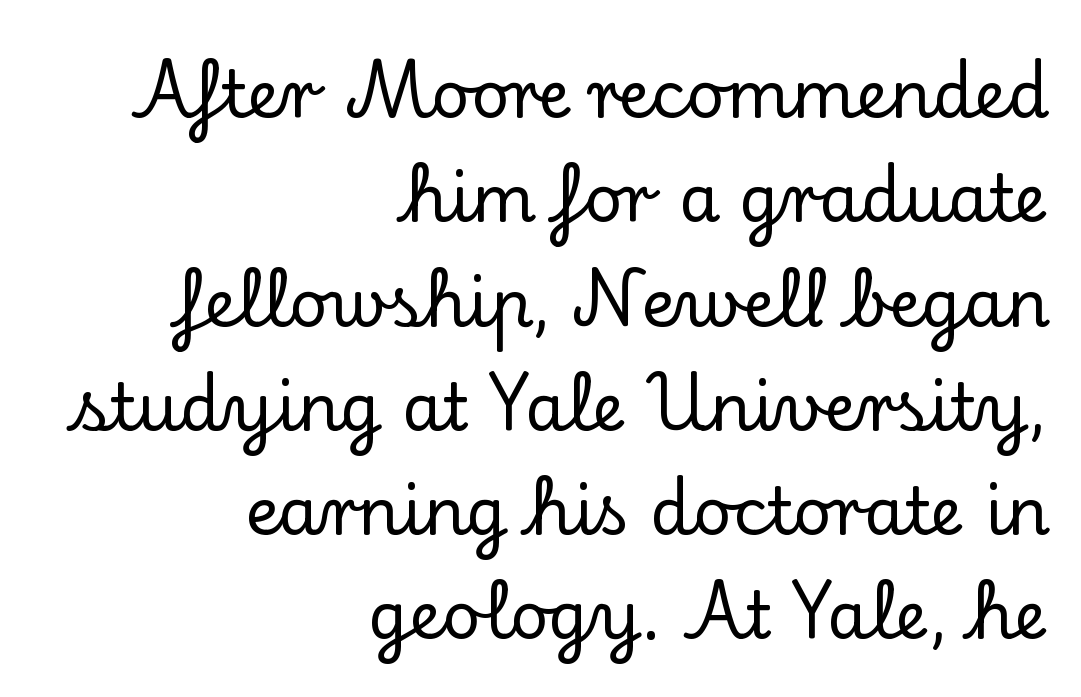
{"serif": "yes", "italic": "no", "width": "normal", "stroke_contrast": "low", "x_height": "small", "monospaced": "no", "underline": "no", "align": "right", "line_spacing": "normal", "line_spacing_ratio": 1.58, "letter_spacing": "normal", "letter_spacing_em": 0.0, "glyph_px": 66}
